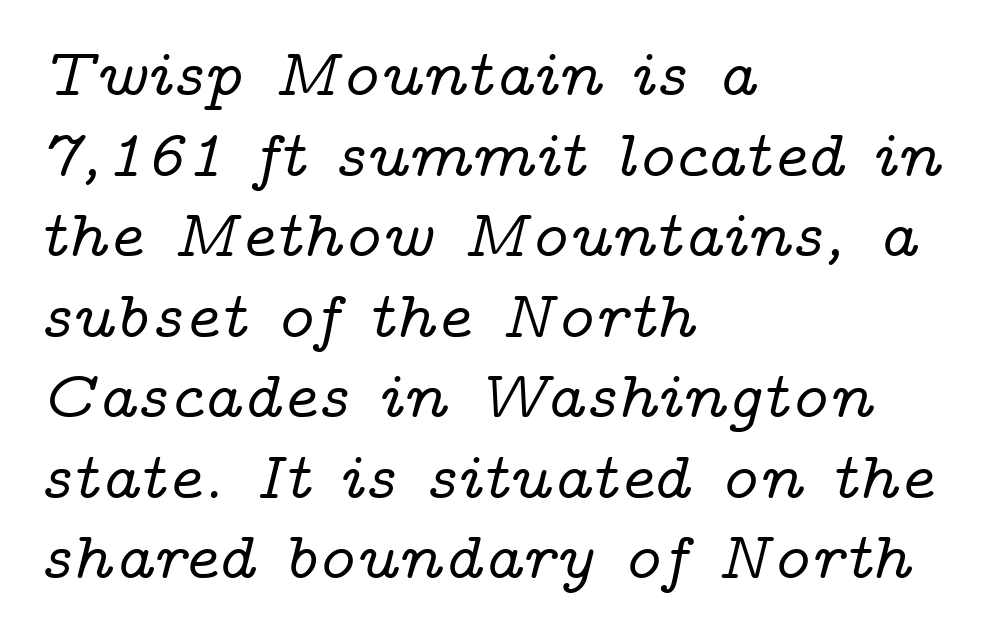
Q: Is the text italic (slanted)? A: Yes, it leans right by about 14 degrees.
Q: Is the typeface a serif or a sans-serif typeface? A: Serif.
Q: Is the text underlined? A: No.
Q: How is the paragraph aligned? A: Left-aligned.
Q: Is the spacing between letters normal or unusually wide? A: Normal.
Q: Width (condensed, normal, or wide)? A: Wide.
Q: Stroke contrast? A: Low.
Q: x-height? A: Medium.
Q: Monospaced? A: No.
